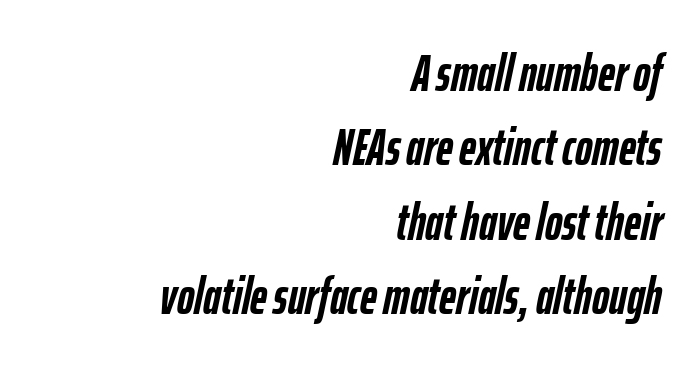
Normally led — the rows are evenly, conventionally spaced. A full-strength bold gives these letters their thick strokes. Caption: multi-line text, flush right, ragged left. The typography opts for an oblique posture over an upright one.
